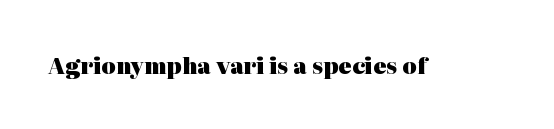
{"italic": "no", "bold": "yes", "underline": "no", "letter_spacing": "normal", "letter_spacing_em": 0.0, "glyph_px": 22}
